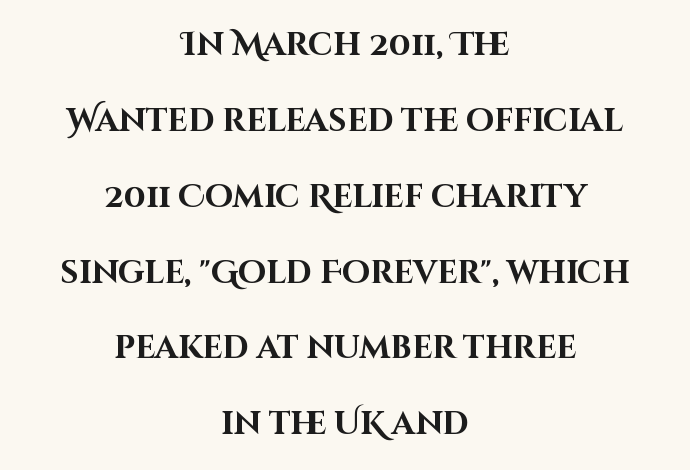
{"serif": "no", "italic": "no", "bold": "yes", "weight": "bold", "width": "normal", "stroke_contrast": "high", "x_height": "large", "monospaced": "no", "underline": "no", "align": "center", "line_spacing": "loose", "line_spacing_ratio": 2.37, "letter_spacing": "normal", "letter_spacing_em": 0.0, "glyph_px": 32}
